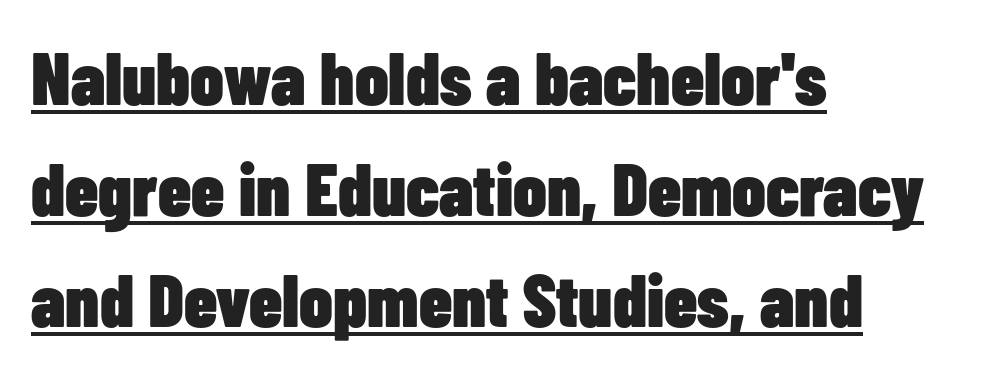
Q: Is the text bold? A: Yes.
Q: Is the text italic (slanted)? A: No, it is upright.
Q: Is the typeface a serif or a sans-serif typeface? A: Sans-serif.
Q: Is the text underlined? A: Yes.
Q: How is the paragraph aligned? A: Left-aligned.
Q: Is the spacing between letters normal or unusually wide? A: Normal.
Q: Is the spacing between lines tight, normal or loose? A: Normal.
Q: Width (condensed, normal, or wide)? A: Condensed.
Q: Stroke contrast? A: Low.
Q: x-height? A: Medium.
Q: Monospaced? A: No.
